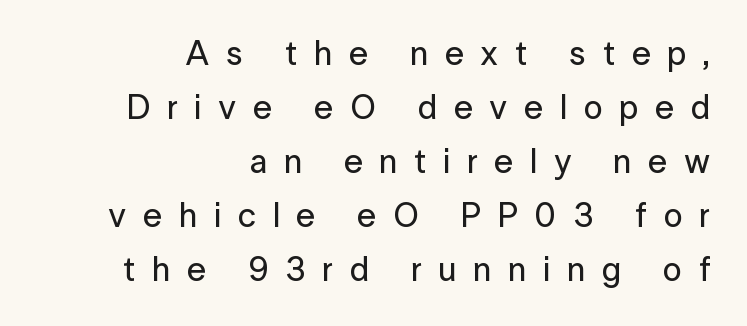
The image shows 34 px sans-serif type, upright; set right-aligned, normal line spacing (1.59x), unusually wide letter spacing (+0.49 em), not underlined; low stroke contrast and a medium x-height.
